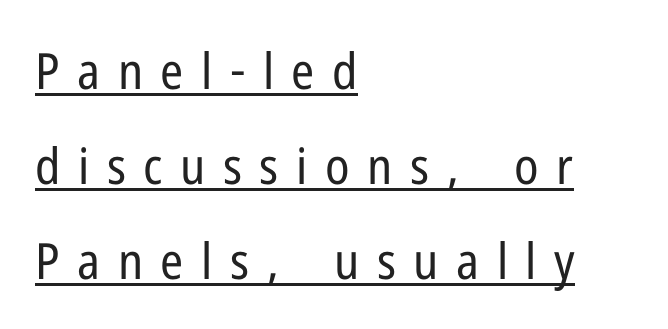
Each letter keeps its own natural width here, so spacing adapts to shape. The line texture is sparse and dotted thanks to wide tracking. These glyphs show unthickened strokes, regular width or finer. Students, observe the line beneath the letters — that is underlining. You could fit nearly another row in the gap between these rows. The rag falls on the right side of this text block.
